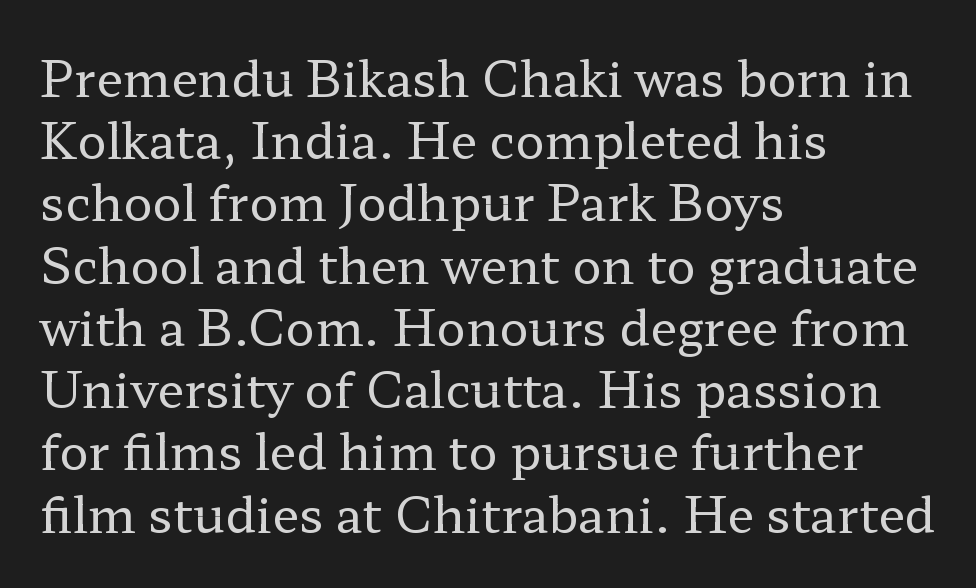
{"serif": "yes", "italic": "no", "bold": "no", "weight": "regular", "width": "wide", "stroke_contrast": "low", "x_height": "medium", "monospaced": "no", "underline": "no", "align": "left", "line_spacing": "normal", "line_spacing_ratio": 1.27, "letter_spacing": "normal", "letter_spacing_em": 0.0, "glyph_px": 49}
